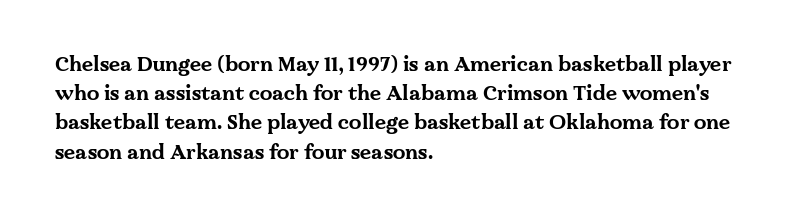
The glyphs are unaccompanied by any horizontal stroke below them. Line spacing here is normal. It's the straight-up-and-down kind of type. A dark, heavy texture on the line: the type is bold. The text block is weighted toward the left margin, trailing off unevenly rightward. Characters follow at the spacing the type designer built in.
